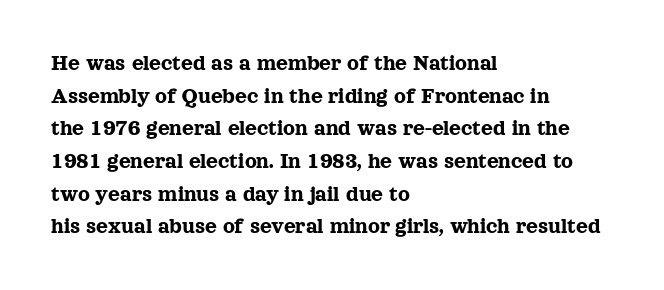
{"italic": "no", "underline": "no", "align": "left", "line_spacing": "normal", "line_spacing_ratio": 1.42, "letter_spacing": "normal", "letter_spacing_em": 0.0, "glyph_px": 23}
